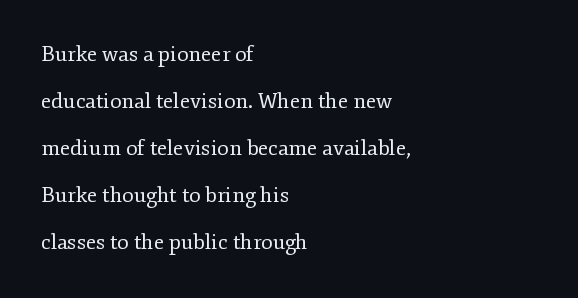
{"italic": "no", "bold": "no", "underline": "no", "align": "left", "line_spacing": "loose", "line_spacing_ratio": 2.24, "letter_spacing": "normal", "letter_spacing_em": 0.0, "glyph_px": 21}
